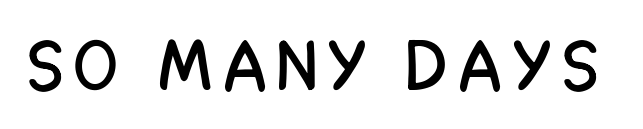
Are there feet on the stems? There aren't — it's a sans. This sample has the flowing, uneven cadence of proportional lettering. The letters stand upright; this is a roman face. A bare baseline throughout the passage.
